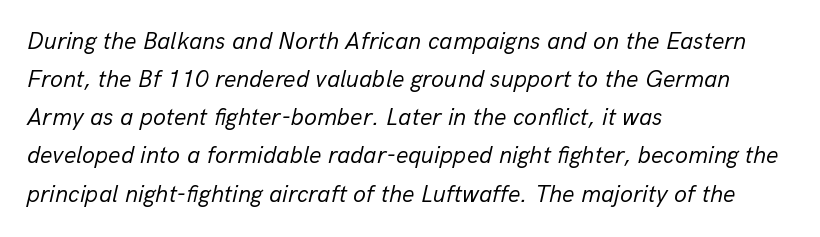
The image shows 24 px text type, italic (leaning right); set left-aligned, normal line spacing (1.59x), normal letter spacing, not underlined.
